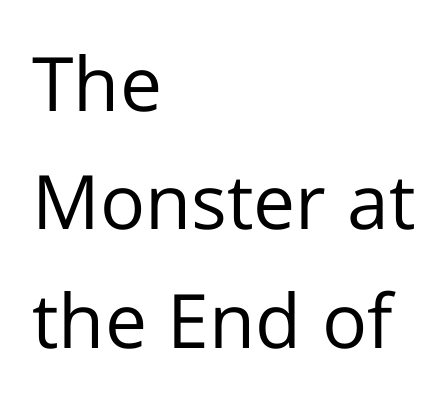
The letters sit at their default tracking, neither squeezed nor spread. The passage shown is typed in a proportional face where columns would drift. Weight: regular or lighter. Does the type have serifs? No, each stem ends abruptly.
